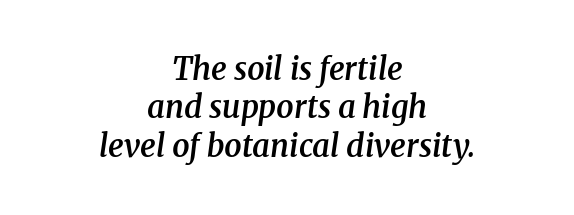
This sample uses a serif face. If you drew a line through each stem, it would be angled. Type without underlining. Each line is balanced around a shared central axis.
